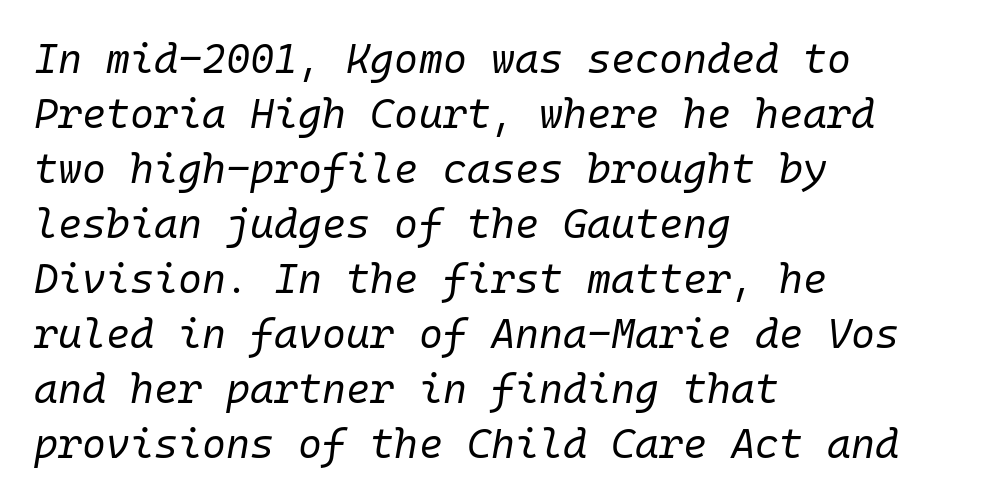
Q: Is the text bold? A: No.
Q: Is the text italic (slanted)? A: Yes, it leans right by about 10 degrees.
Q: Is the text underlined? A: No.
Q: How is the paragraph aligned? A: Left-aligned.
Q: Is the spacing between letters normal or unusually wide? A: Normal.
Q: Is the spacing between lines tight, normal or loose? A: Normal.
Q: Width (condensed, normal, or wide)? A: Normal.
Q: Stroke contrast? A: Low.
Q: x-height? A: Medium.
Q: Monospaced? A: Yes.
